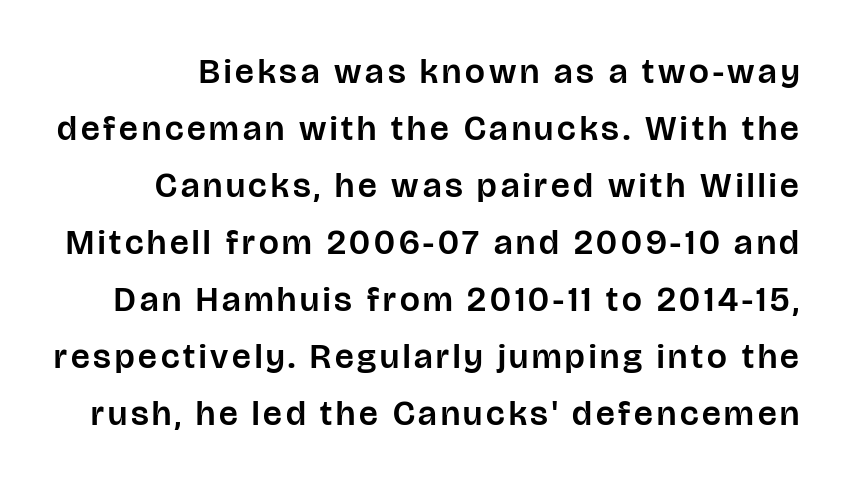
{"serif": "no", "italic": "no", "width": "normal", "stroke_contrast": "low", "x_height": "large", "monospaced": "no", "underline": "no", "line_spacing": "normal", "line_spacing_ratio": 1.63, "glyph_px": 35}
